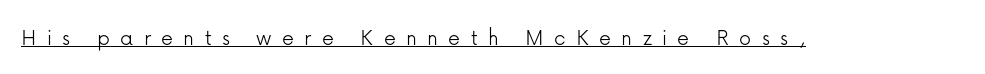
Q: Is the text bold? A: No.
Q: Is the text italic (slanted)? A: No, it is upright.
Q: Is the text underlined? A: Yes.
Q: Is the spacing between letters normal or unusually wide? A: Unusually wide.
